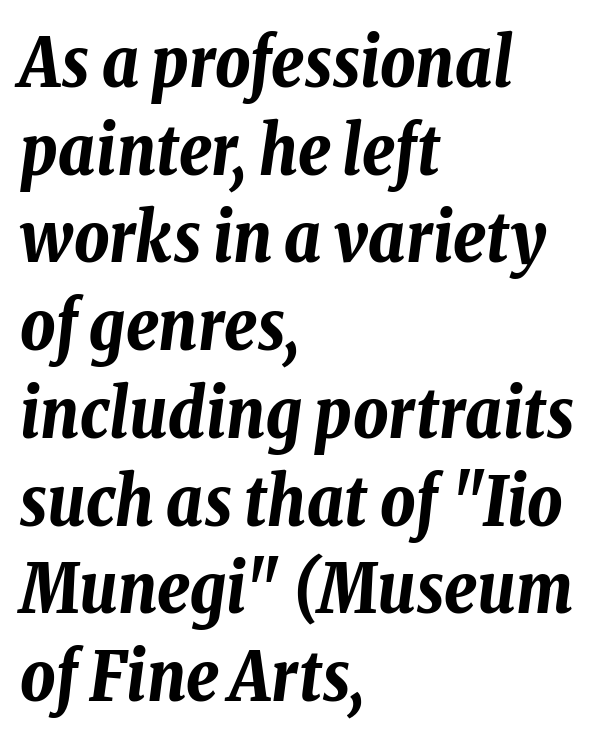
{"italic": "yes", "lean": "right", "slant_degrees": 8, "bold": "yes", "weight": "bold", "width": "condensed", "stroke_contrast": "low", "x_height": "medium", "monospaced": "no", "underline": "no", "align": "left", "line_spacing": "normal", "line_spacing_ratio": 1.29, "letter_spacing": "normal", "letter_spacing_em": 0.0, "glyph_px": 68}
